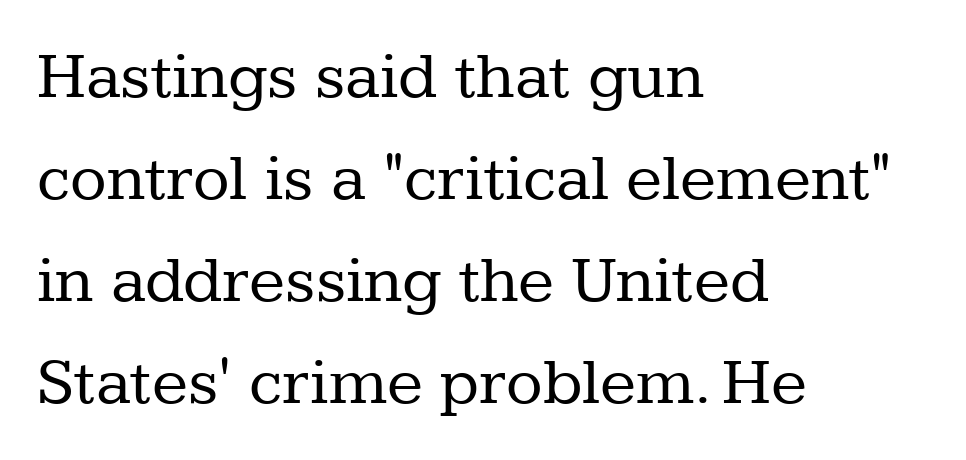
Q: Is the text bold? A: No.
Q: Is the text italic (slanted)? A: No, it is upright.
Q: Is the typeface a serif or a sans-serif typeface? A: Serif.
Q: Is the text underlined? A: No.
Q: How is the paragraph aligned? A: Left-aligned.
Q: Is the spacing between letters normal or unusually wide? A: Normal.
Q: Is the spacing between lines tight, normal or loose? A: Normal.
Q: Width (condensed, normal, or wide)? A: Normal.
Q: Stroke contrast? A: Low.
Q: x-height? A: Medium.
Q: Monospaced? A: No.
